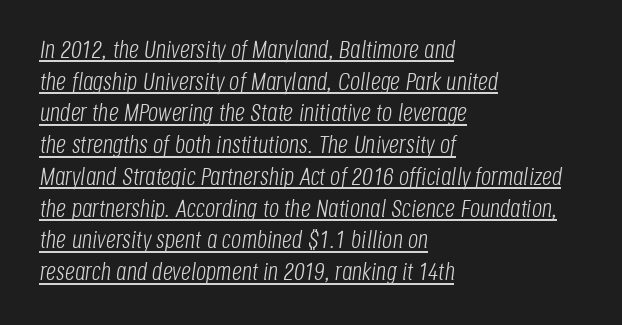
The image shows 25 px text type, italic (leaning right); set left-aligned, normal line spacing (1.27x), normal letter spacing, underlined.
